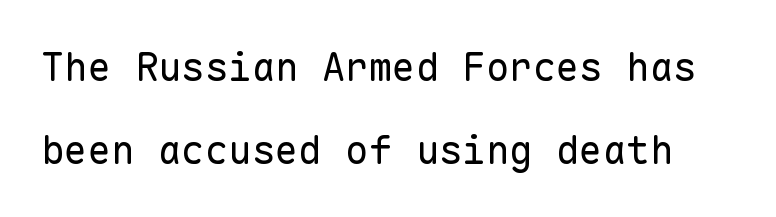
{"serif": "no", "italic": "no", "bold": "no", "weight": "regular", "width": "normal", "stroke_contrast": "low", "x_height": "medium", "monospaced": "yes", "underline": "no", "line_spacing": "loose", "line_spacing_ratio": 2.12, "letter_spacing": "normal", "letter_spacing_em": 0.0, "glyph_px": 39}
